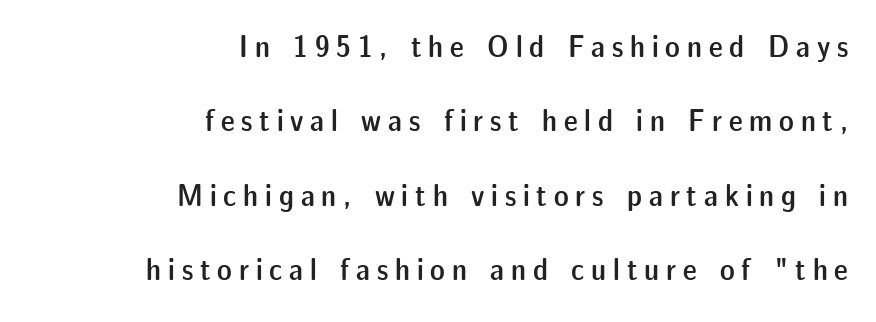
{"serif": "no", "italic": "no", "bold": "semi", "weight": "semibold", "width": "normal", "stroke_contrast": "low", "x_height": "medium", "monospaced": "no", "underline": "no", "align": "right", "line_spacing": "loose", "line_spacing_ratio": 2.4, "letter_spacing": "wide", "letter_spacing_em": 0.22, "glyph_px": 31}
